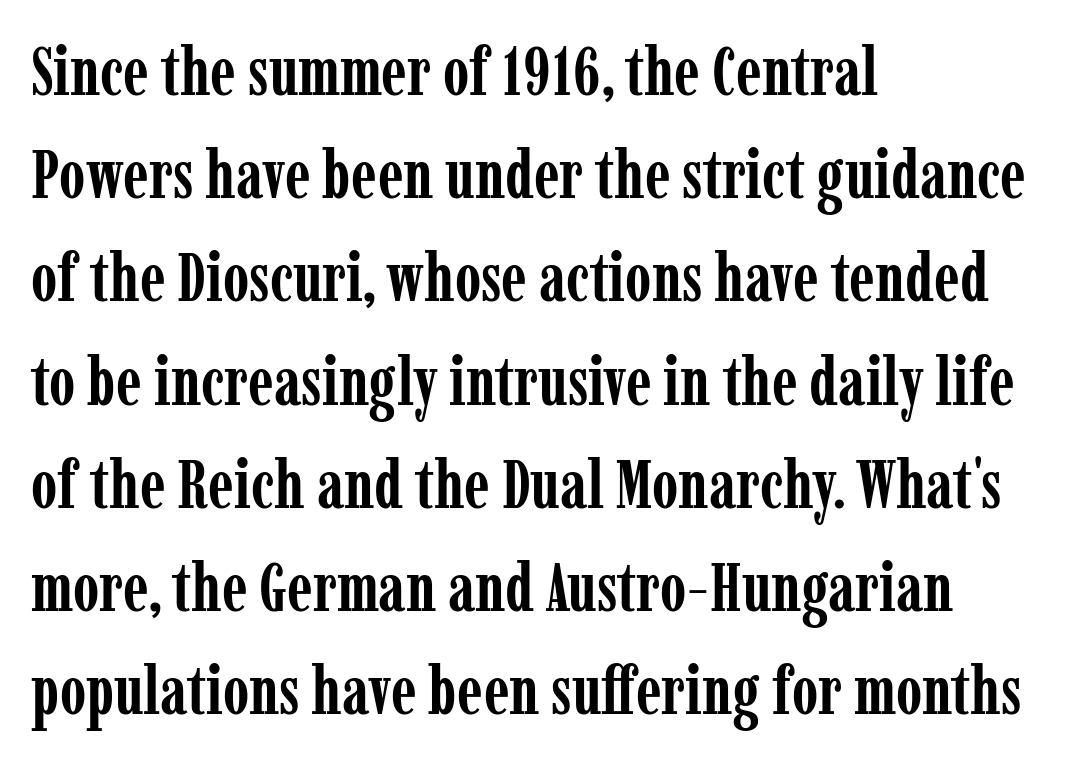
The space directly below the letters is spotless. Typographically, this falls in the serif category. Vertical spacing — default. No italicization has been applied; the sample stays upright. One-word summary of the alignment: left.
